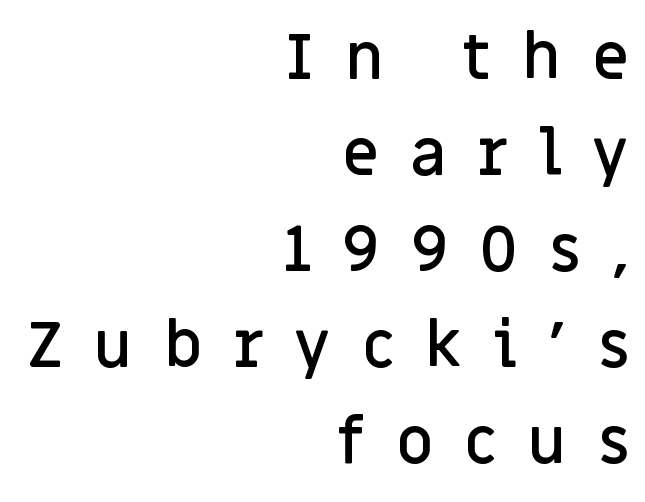
Q: Is the text bold? A: Semi-bold.
Q: Is the text italic (slanted)? A: No, it is upright.
Q: Is the typeface a serif or a sans-serif typeface? A: Sans-serif.
Q: Is the text underlined? A: No.
Q: How is the paragraph aligned? A: Right-aligned.
Q: Is the spacing between letters normal or unusually wide? A: Unusually wide.
Q: Is the spacing between lines tight, normal or loose? A: Normal.
Q: Width (condensed, normal, or wide)? A: Normal.
Q: Stroke contrast? A: Low.
Q: x-height? A: Large.
Q: Monospaced? A: No.
